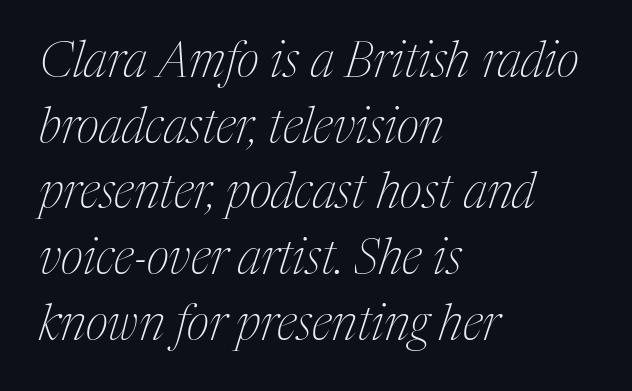
The image shows 49 px thin, condensed serif type, italic (leaning right); set left-aligned, normal line spacing (1.34x), normal letter spacing, not underlined; medium stroke contrast and a medium x-height.
